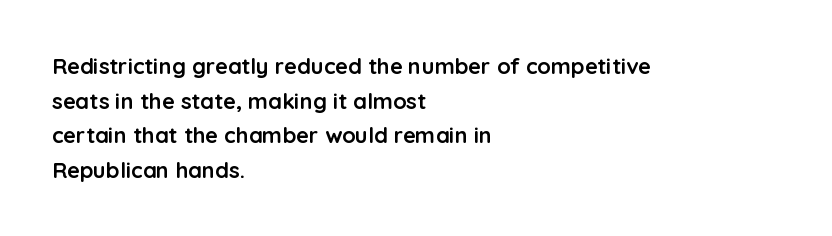
The image shows 22 px bold type, upright; set left-aligned, normal line spacing (1.57x), normal letter spacing, not underlined.
